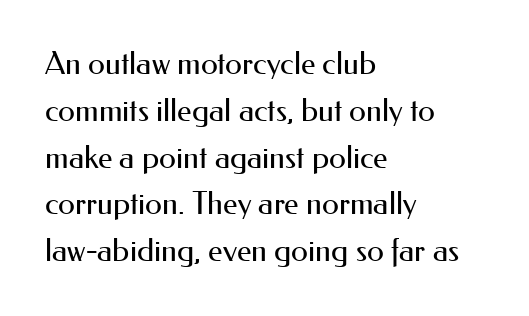
{"serif": "no", "italic": "no", "bold": "no", "weight": "regular", "width": "normal", "stroke_contrast": "medium", "x_height": "small", "monospaced": "no", "underline": "no", "align": "left", "line_spacing": "normal", "line_spacing_ratio": 1.51, "letter_spacing": "normal", "letter_spacing_em": 0.0, "glyph_px": 31}
